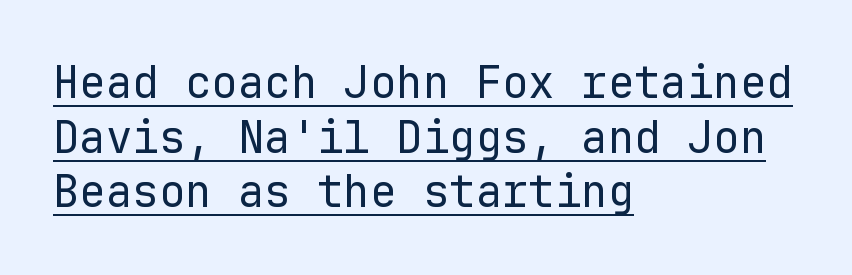
To sum up the face: it is a sans, with no serifs. Notice how a bar underscores the lettering throughout. The font sits on the lighter half of the weight spectrum, regular included. Spacing verdict: monospaced, one width for all characters.
